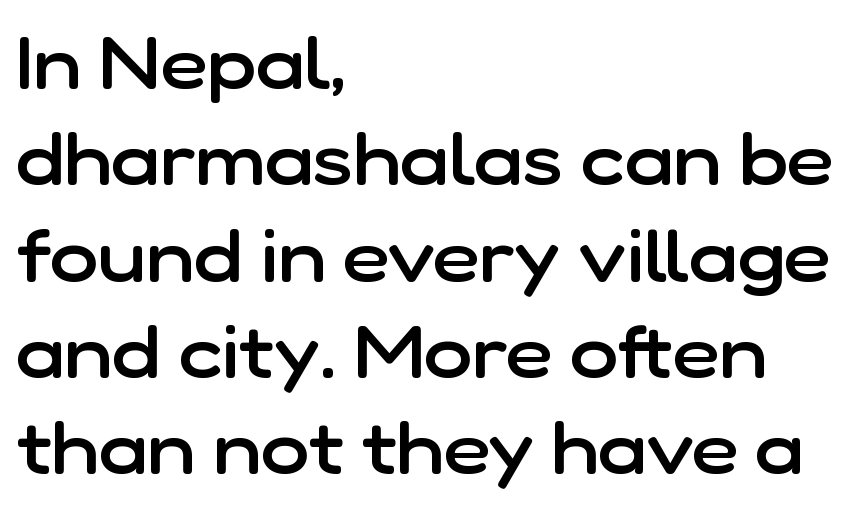
The image shows 73 px semibold sans-serif type, upright; set left-aligned, normal line spacing (1.32x), normal letter spacing, not underlined; low stroke contrast and a medium x-height.
